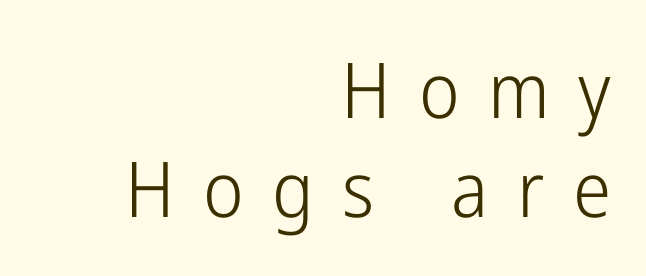
{"serif": "no", "italic": "no", "bold": "no", "weight": "light", "width": "condensed", "stroke_contrast": "low", "x_height": "medium", "monospaced": "no", "underline": "no", "align": "right", "line_spacing": "normal", "line_spacing_ratio": 1.29, "letter_spacing": "wide", "letter_spacing_em": 0.37, "glyph_px": 77}
